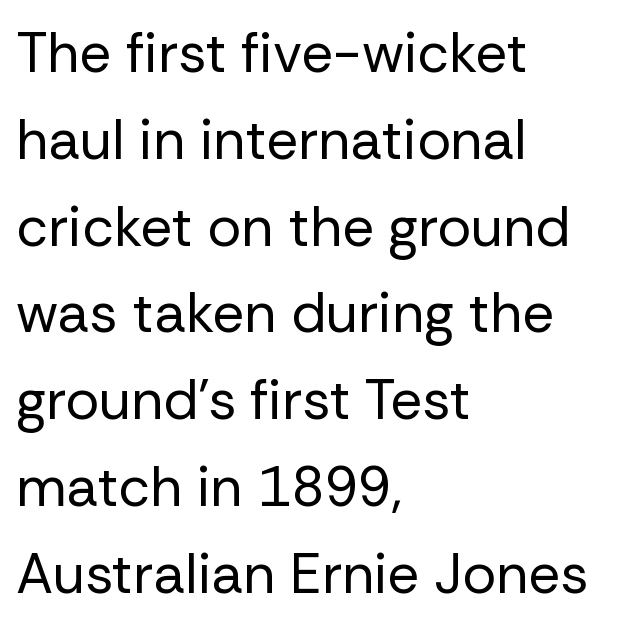
Q: Is the text bold? A: No.
Q: Is the text italic (slanted)? A: No, it is upright.
Q: Is the typeface a serif or a sans-serif typeface? A: Sans-serif.
Q: Is the text underlined? A: No.
Q: How is the paragraph aligned? A: Left-aligned.
Q: Is the spacing between letters normal or unusually wide? A: Normal.
Q: Is the spacing between lines tight, normal or loose? A: Normal.
Q: Width (condensed, normal, or wide)? A: Normal.
Q: Stroke contrast? A: Low.
Q: x-height? A: Medium.
Q: Monospaced? A: No.
